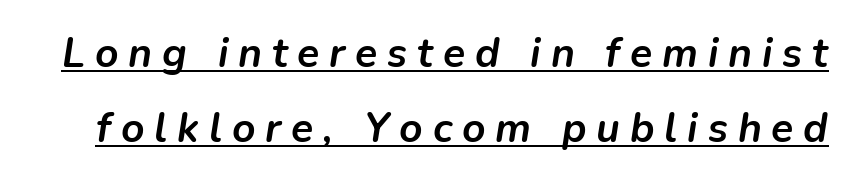
{"italic": "yes", "lean": "right", "slant_degrees": 9, "bold": "yes", "weight": "semibold", "width": "normal", "stroke_contrast": "low", "x_height": "medium", "monospaced": "no", "underline": "yes", "line_spacing_ratio": 1.83, "letter_spacing": "wide", "letter_spacing_em": 0.24, "glyph_px": 41}
